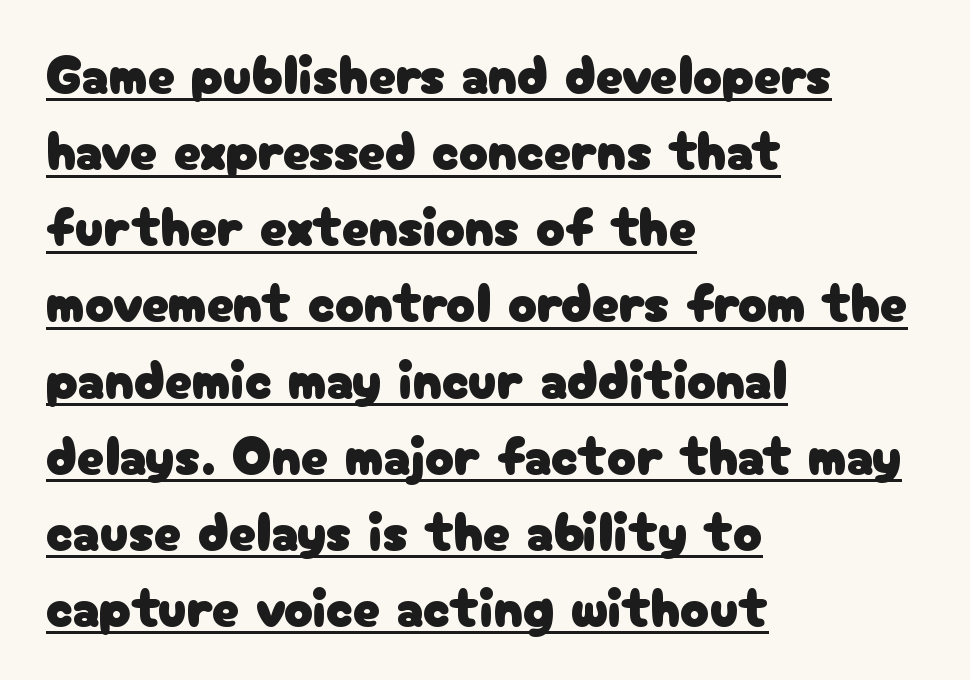
If you drew a line through each stem, it would be perfectly vertical. The rendering uses natural spacing where letterforms have individual widths. Font category for this specimen: sans-serif. Underlined type. Notice how descenders clear the ascenders below comfortably — that's standard leading. Which margin do the lines hug? The left one — the right edge is uneven.
